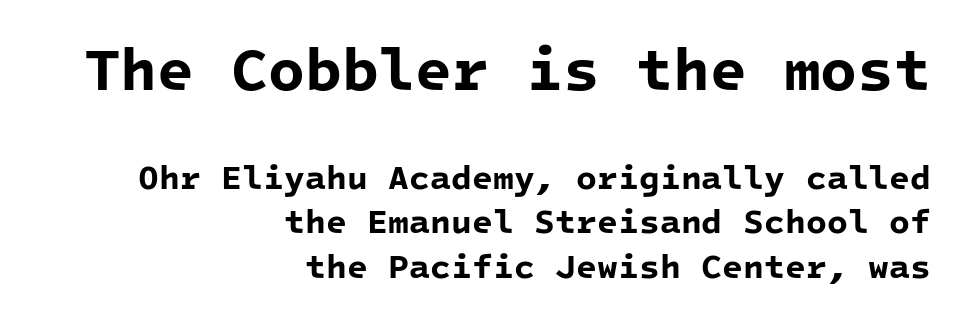
The image shows 60 px bold sans-serif type, monospaced; set right-aligned, normal line spacing (1.31x), normal letter spacing, not underlined; the first (top) block is 1.76x larger; low stroke contrast and a medium x-height.
